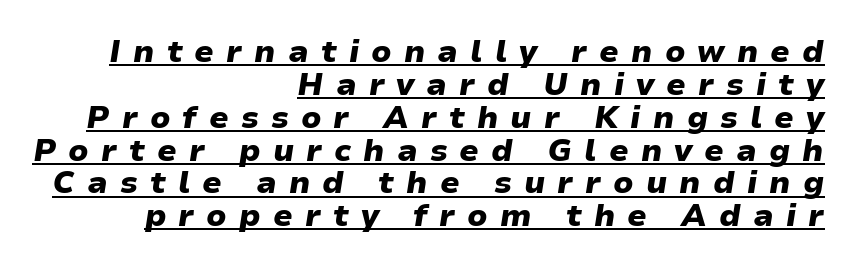
Honestly, the rows look squashed on top of each other. Caption: expanded tracking, letters set apart. The whole block is typeset with a tilt. A typesetter would call this proportional, since set widths differ per character.
